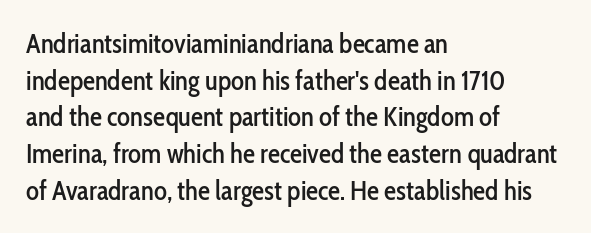
The image shows 27 px text type, upright; set left-aligned, normal line spacing (1.36x), normal letter spacing, not underlined.
